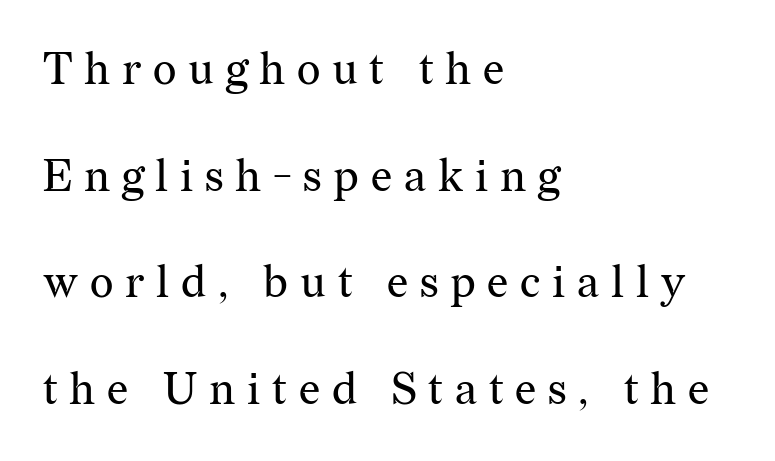
The image shows 45 px regular-weight serif type, upright; set left-aligned, loose line spacing (2.37x), unusually wide letter spacing (+0.26 em), not underlined; medium stroke contrast and a medium x-height.
